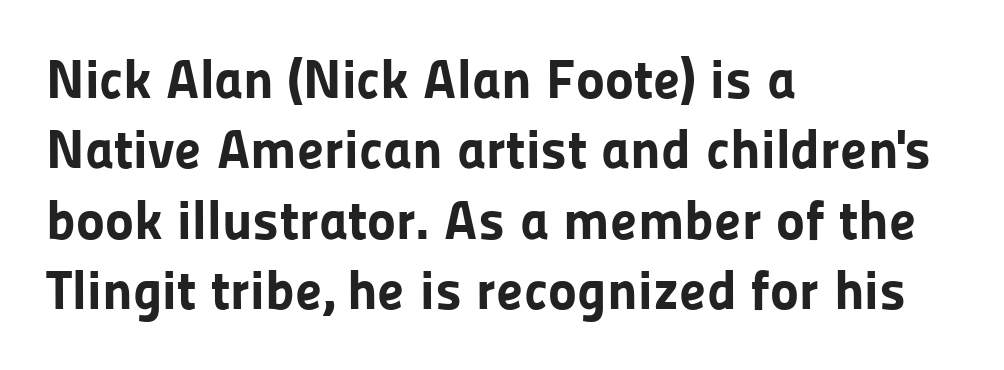
{"serif": "no", "italic": "no", "bold": "yes", "weight": "bold", "width": "normal", "stroke_contrast": "low", "x_height": "medium", "monospaced": "no", "underline": "no", "align": "left", "line_spacing": "normal", "line_spacing_ratio": 1.28, "letter_spacing": "normal", "letter_spacing_em": 0.0, "glyph_px": 55}
